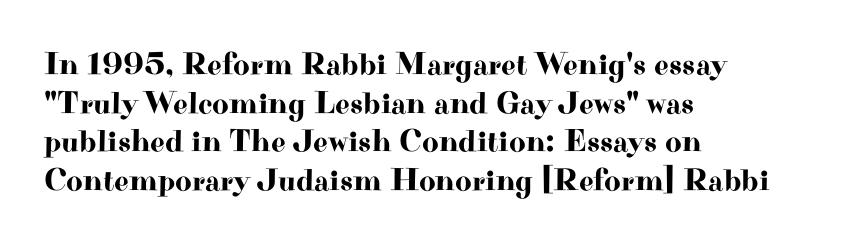
Tall strokes in this sample are plumb rather than angled. The rendering uses natural spacing where letterforms have individual widths. The glyphs are unaccompanied by any horizontal stroke below them. Does extra space separate the letters? No, they use regular spacing.
